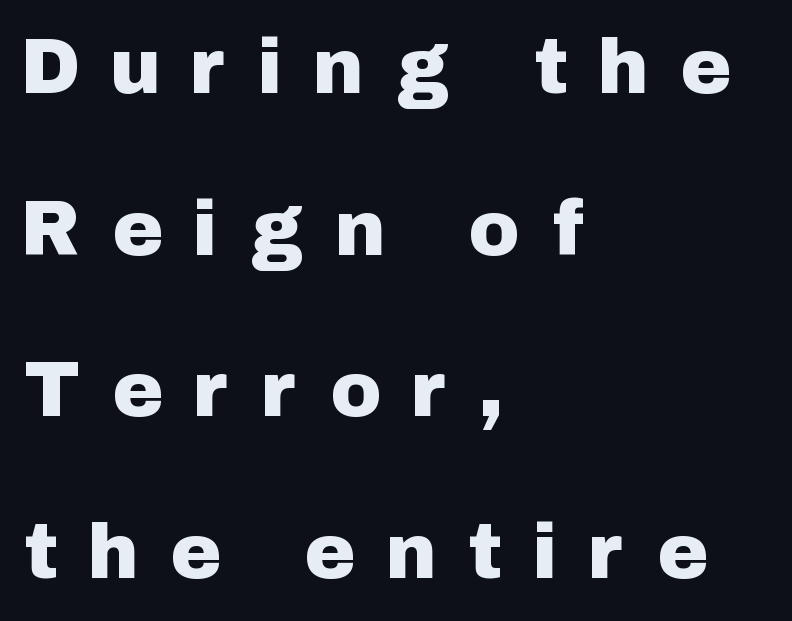
{"serif": "no", "italic": "no", "width": "normal", "stroke_contrast": "low", "x_height": "medium", "monospaced": "no", "underline": "no", "align": "left", "line_spacing": "loose", "line_spacing_ratio": 2.1, "letter_spacing": "wide", "letter_spacing_em": 0.47, "glyph_px": 77}
